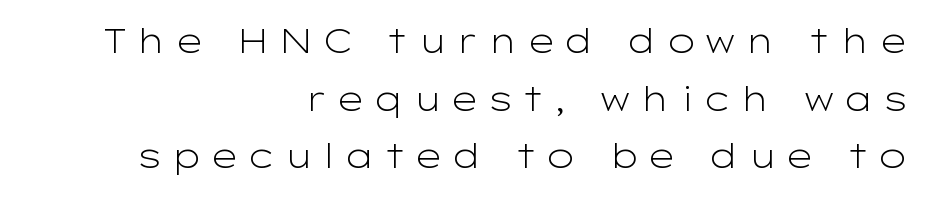
The characters display no serif detailing; their extremities are plain. A typesetter would call this proportional, since set widths differ per character. Compared with typical body copy, the letter spacing here is much looser. Reading down the block, your eye finds every line finishing at a fixed right position. The letters stand straight up with perfectly vertical stems.
